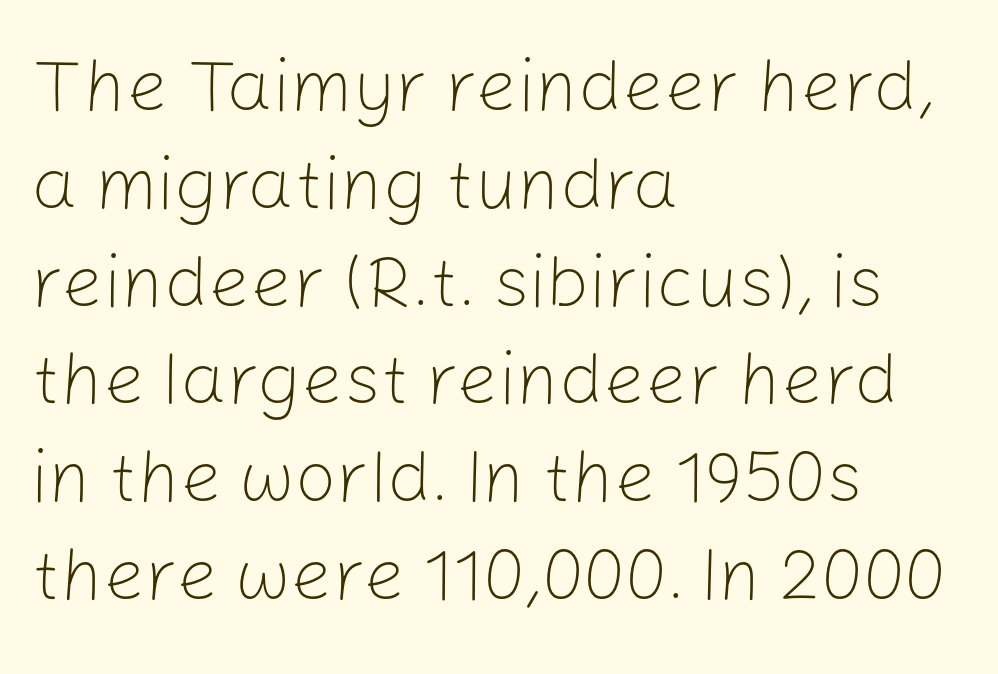
{"serif": "no", "italic": "no", "bold": "no", "weight": "light", "width": "normal", "stroke_contrast": "low", "x_height": "medium", "monospaced": "no", "underline": "no", "align": "left", "line_spacing": "normal", "line_spacing_ratio": 1.34, "letter_spacing": "normal", "letter_spacing_em": 0.0, "glyph_px": 73}
